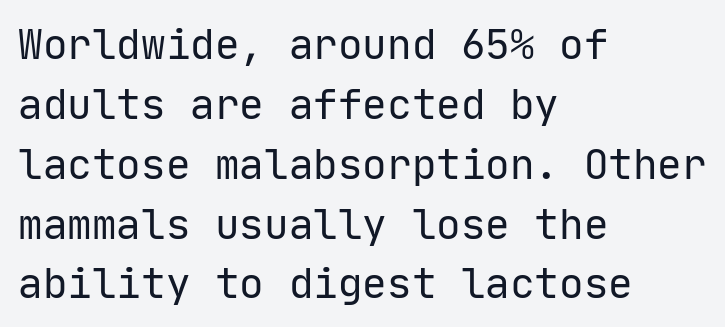
{"serif": "no", "italic": "no", "bold": "no", "weight": "regular", "width": "normal", "stroke_contrast": "low", "x_height": "medium", "monospaced": "yes", "underline": "no", "align": "left", "line_spacing": "normal", "line_spacing_ratio": 1.46, "letter_spacing": "normal", "letter_spacing_em": 0.0, "glyph_px": 41}
